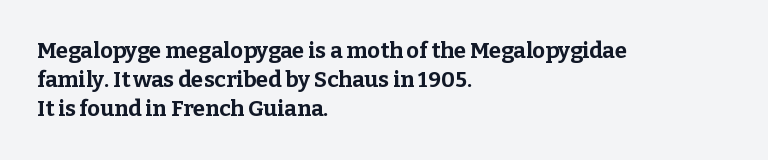
I'd describe the lettering as bold — thick and assertive. Line starts are locked; line ends wander. Nope, not italic — everything's standing straight. Only glyphs here, with clear space below each row.
